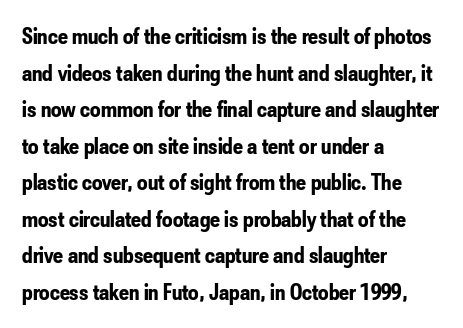
Visually the block forms a straight wall on the left and a jagged coastline on the right. The letters are bold, with thick, heavy strokes. The gap between lines stays unmarked. This sample keeps an unexceptional amount of space between lines. The horizontal fit of the characters is conventional and even. Vertical strokes here are truly vertical.
